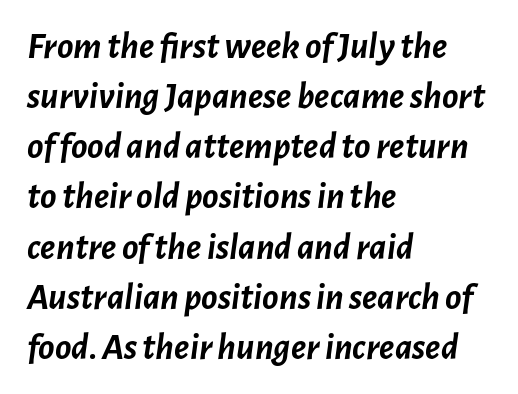
{"italic": "yes", "lean": "right", "slant_degrees": 7, "bold": "yes", "weight": "semibold", "width": "normal", "stroke_contrast": "low", "x_height": "medium", "monospaced": "no", "underline": "no", "align": "left", "line_spacing": "normal", "line_spacing_ratio": 1.32, "letter_spacing": "normal", "letter_spacing_em": 0.0, "glyph_px": 38}
